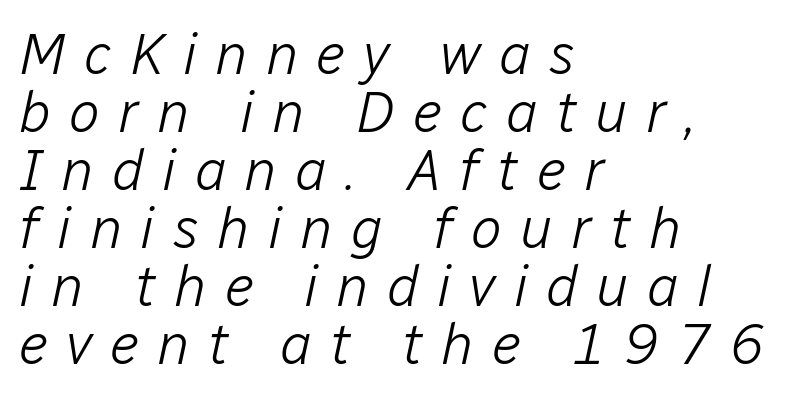
One-word summary of the alignment: left. Quick note: underline off. Vertical spacing — tight. The passage shown is typed in a proportional face where columns would drift. The passage shown leans; its letterforms are oblique.
